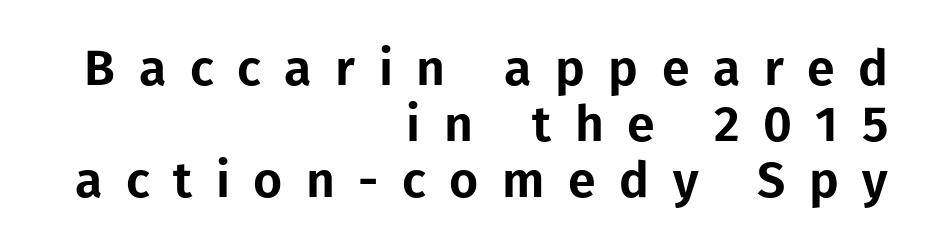
This sample is right-justified, so line beginnings fall wherever the words allow. The letters carry no serifs — their stems end cleanly without finishing strokes. These lines huddle together more closely than default settings would place them. Spacing between characters has been opened up far beyond the box default. Descender tails drop into unmarked territory. You could not count columns in this text — the font is proportionally spaced.
